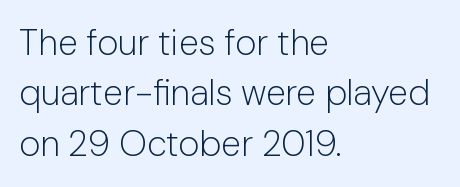
Q: Is the text bold? A: No.
Q: Is the text italic (slanted)? A: No, it is upright.
Q: Is the typeface a serif or a sans-serif typeface? A: Sans-serif.
Q: Is the text underlined? A: No.
Q: How is the paragraph aligned? A: Left-aligned.
Q: Is the spacing between letters normal or unusually wide? A: Normal.
Q: Is the spacing between lines tight, normal or loose? A: Normal.
Q: Width (condensed, normal, or wide)? A: Normal.
Q: Stroke contrast? A: Low.
Q: x-height? A: Medium.
Q: Monospaced? A: No.
